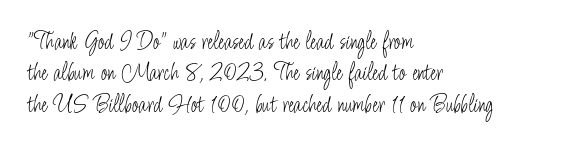
No letter is thick-stroked: the sample isn't bold. One glance says typical: line gaps are just what's usual. Plain, unruled lines of type. This sample is left-justified, so line endings fall wherever the words run out.
